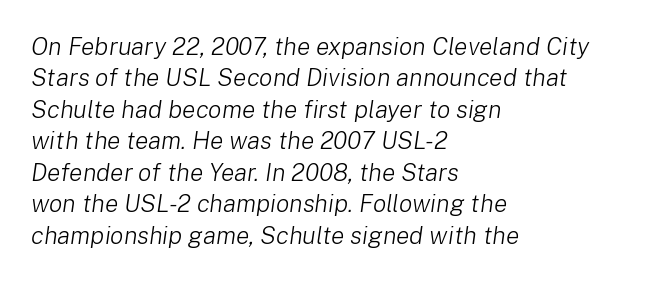
The image shows 25 px text type, italic (leaning right); set left-aligned, normal line spacing (1.26x), normal letter spacing, not underlined.
